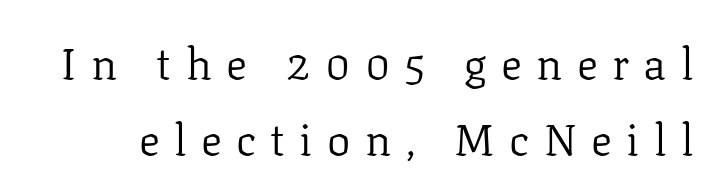
{"serif": "yes", "italic": "no", "bold": "no", "weight": "regular", "width": "normal", "stroke_contrast": "low", "x_height": "medium", "monospaced": "no", "underline": "no", "line_spacing_ratio": 1.73, "letter_spacing": "wide", "letter_spacing_em": 0.33, "glyph_px": 44}
